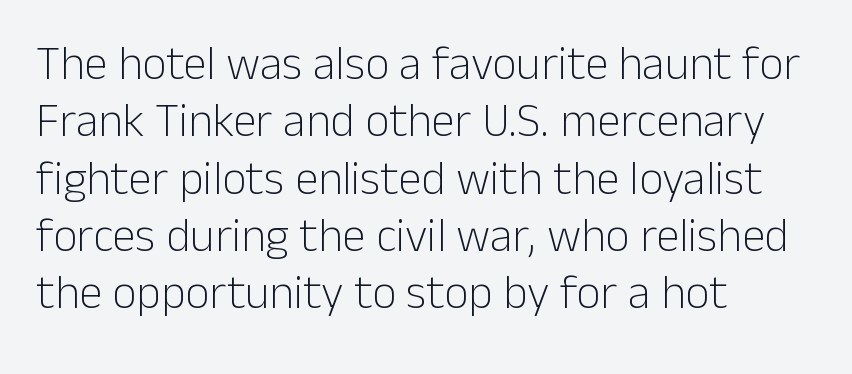
The image shows 47 px light sans-serif type, upright; set left-aligned, line spacing 1.22x, normal letter spacing, not underlined; low stroke contrast and a medium x-height.
